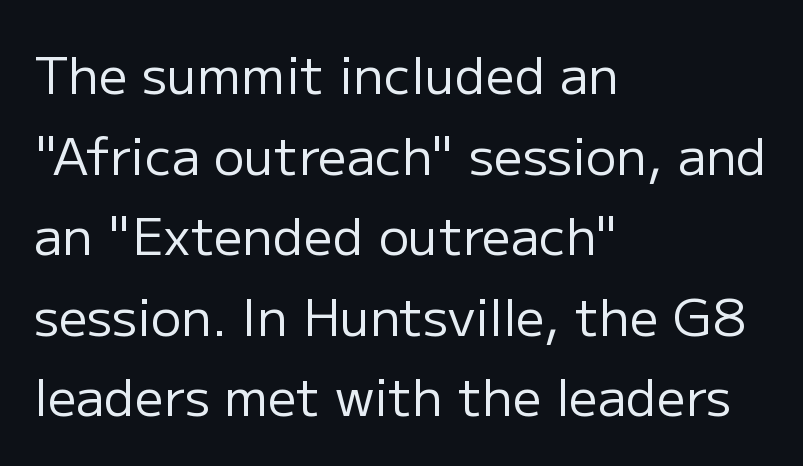
Q: Is the text bold? A: No.
Q: Is the text italic (slanted)? A: No, it is upright.
Q: Is the typeface a serif or a sans-serif typeface? A: Sans-serif.
Q: Is the text underlined? A: No.
Q: How is the paragraph aligned? A: Left-aligned.
Q: Is the spacing between letters normal or unusually wide? A: Normal.
Q: Is the spacing between lines tight, normal or loose? A: Normal.
Q: Width (condensed, normal, or wide)? A: Normal.
Q: Stroke contrast? A: Low.
Q: x-height? A: Medium.
Q: Monospaced? A: No.
